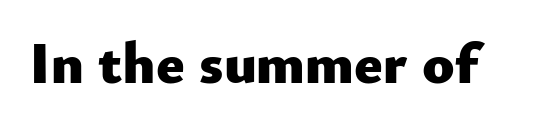
Q: Is the text bold? A: Yes.
Q: Is the text italic (slanted)? A: No, it is upright.
Q: Is the typeface a serif or a sans-serif typeface? A: Sans-serif.
Q: Is the text underlined? A: No.
Q: Is the spacing between letters normal or unusually wide? A: Normal.
Q: Width (condensed, normal, or wide)? A: Normal.
Q: Stroke contrast? A: Low.
Q: x-height? A: Small.
Q: Monospaced? A: No.
